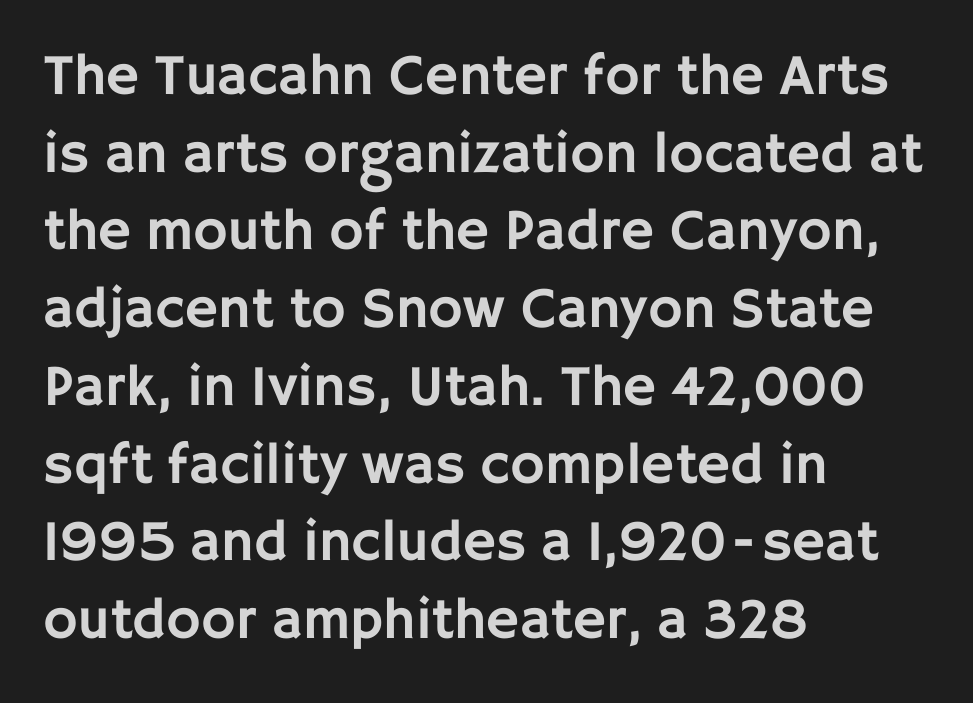
Note the varied advance widths — an 'i' is clearly narrower than an 'm'. If you drew a line through each stem, it would be perfectly vertical. Words float on clear page, feet unadorned. Short and long lines alike share a common starting point at left. A sans-serif font was chosen for this passage.
